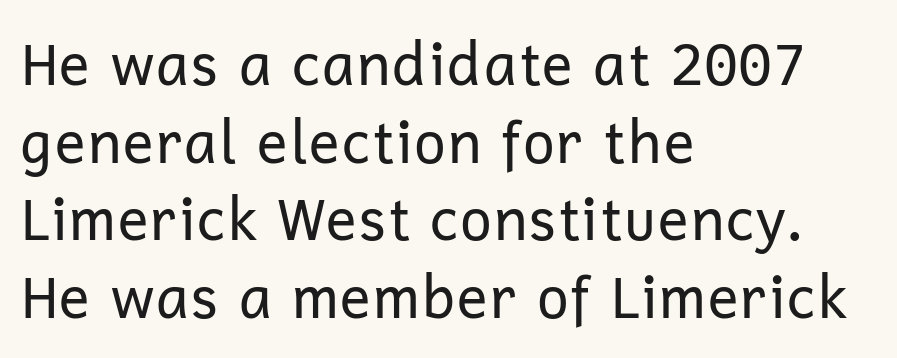
{"serif": "no", "italic": "no", "bold": "no", "weight": "regular", "width": "normal", "stroke_contrast": "low", "x_height": "medium", "monospaced": "no", "underline": "no", "align": "left", "line_spacing": "normal", "line_spacing_ratio": 1.34, "letter_spacing": "normal", "letter_spacing_em": 0.0, "glyph_px": 58}
